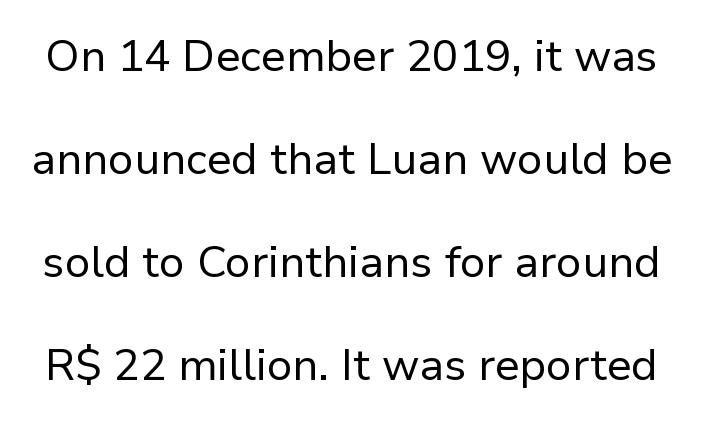
The tracking reads as untouched default to a designer's eye. Quick note: underline off. This sample uses an upright cut, with every glyph sitting square on the baseline. Spacing verdict: proportional, widths tailored to each character. You could fit nearly another row in the gap between these rows.
